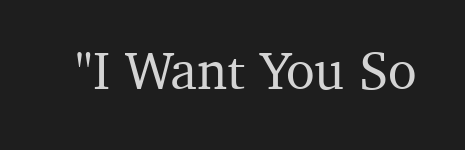
Q: Is the text italic (slanted)? A: No, it is upright.
Q: Is the typeface a serif or a sans-serif typeface? A: Serif.
Q: Is the text underlined? A: No.
Q: Is the spacing between letters normal or unusually wide? A: Normal.
Q: Width (condensed, normal, or wide)? A: Normal.
Q: Stroke contrast? A: Medium.
Q: x-height? A: Medium.
Q: Monospaced? A: No.
